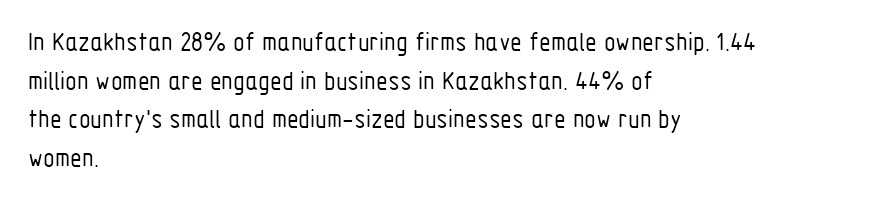
Stroke thickness stays within the range of a standard reading face or lighter. Notice how descenders clear the ascenders below comfortably — that's standard leading. There is no visible air inserted between adjacent glyphs. Casual observation: everything's shoved over to the left. The specimen omits any rule beneath the text block's lines. The letters stand straight up with perfectly vertical stems.
